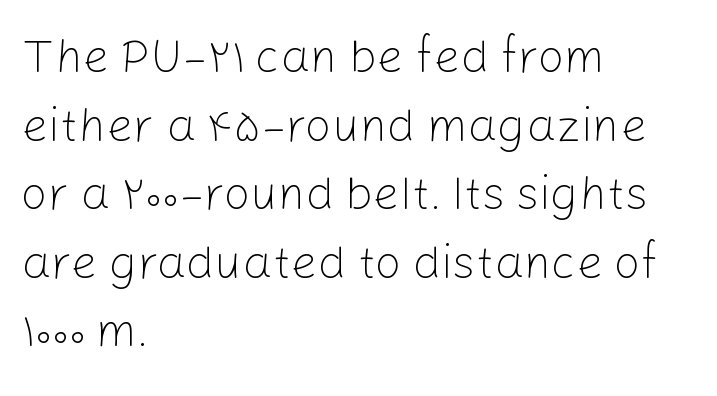
{"serif": "no", "italic": "no", "bold": "no", "weight": "light", "width": "normal", "stroke_contrast": "low", "x_height": "medium", "monospaced": "no", "underline": "no", "align": "left", "line_spacing": "normal", "line_spacing_ratio": 1.46, "letter_spacing": "normal", "letter_spacing_em": 0.0, "glyph_px": 47}
